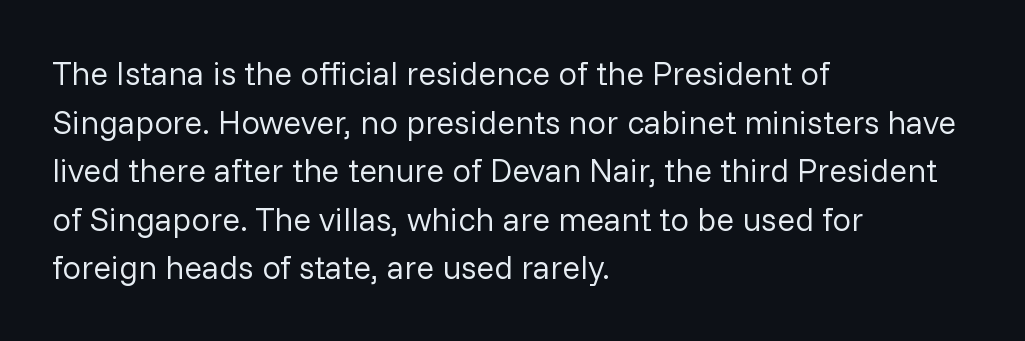
The image shows 33 px regular-weight sans-serif type, upright; set left-aligned, normal line spacing (1.47x), normal letter spacing, not underlined; low stroke contrast and a medium x-height.
